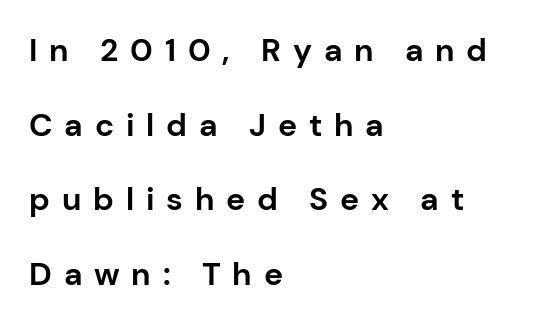
Q: Is the text bold? A: Yes.
Q: Is the text italic (slanted)? A: No, it is upright.
Q: Is the typeface a serif or a sans-serif typeface? A: Sans-serif.
Q: Is the text underlined? A: No.
Q: How is the paragraph aligned? A: Left-aligned.
Q: Is the spacing between letters normal or unusually wide? A: Unusually wide.
Q: Is the spacing between lines tight, normal or loose? A: Loose.
Q: Width (condensed, normal, or wide)? A: Normal.
Q: Stroke contrast? A: Low.
Q: x-height? A: Medium.
Q: Monospaced? A: No.
